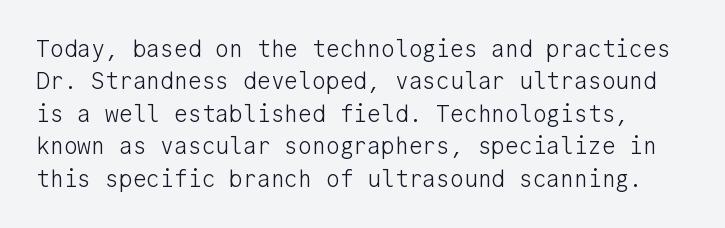
The image shows 23 px text type, upright; set normal line spacing (1.41x), normal letter spacing, not underlined.
